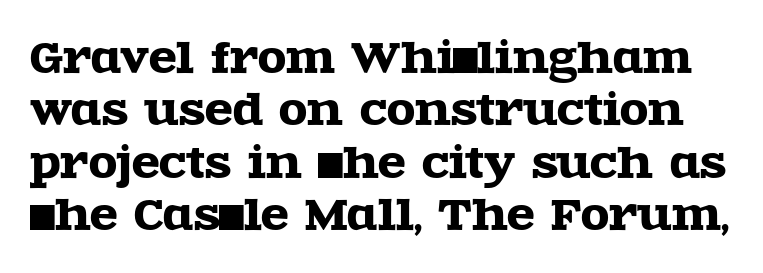
Q: Is the text italic (slanted)? A: No, it is upright.
Q: Is the typeface a serif or a sans-serif typeface? A: Serif.
Q: Is the text underlined? A: No.
Q: Is the spacing between letters normal or unusually wide? A: Normal.
Q: Is the spacing between lines tight, normal or loose? A: Normal.
Q: Width (condensed, normal, or wide)? A: Wide.
Q: x-height? A: Large.
Q: Monospaced? A: No.
